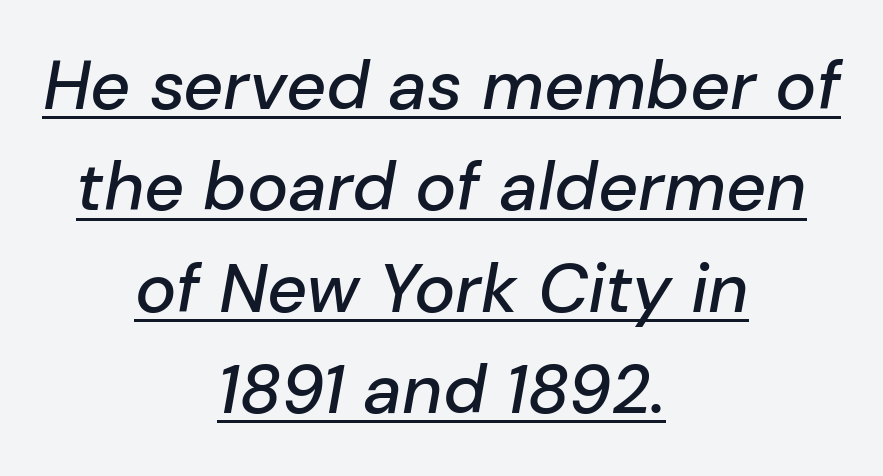
Spacing verdict: proportional, widths tailored to each character. This is oblique type, the kind used for emphasis or titles. Is the block centered? Yes — each line is placed symmetrically about the middle. The line texture is even and compact thanks to regular tracking.
